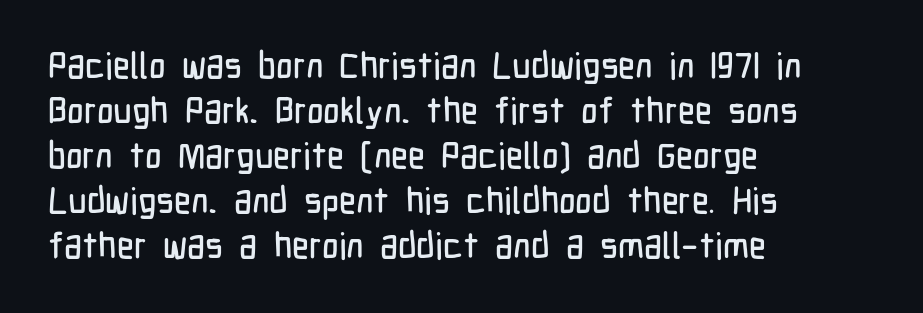
Examine the stroke ends and you'll find no serifs. Bare-footed words on every line. Each letter keeps its own natural width here, so spacing adapts to shape. Spacing between characters is what you'd get straight out of the box. How would I describe the line gaps? Plain and ordinary.
